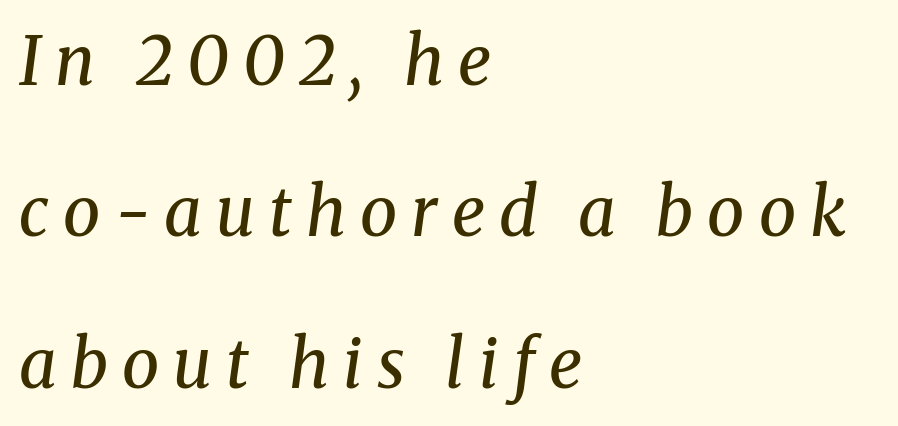
{"serif": "yes", "italic": "yes", "lean": "right", "slant_degrees": 8, "bold": "no", "weight": "regular", "width": "normal", "stroke_contrast": "medium", "x_height": "medium", "monospaced": "no", "underline": "no", "align": "left", "line_spacing": "loose", "line_spacing_ratio": 2.26, "letter_spacing": "wide", "letter_spacing_em": 0.21, "glyph_px": 67}
